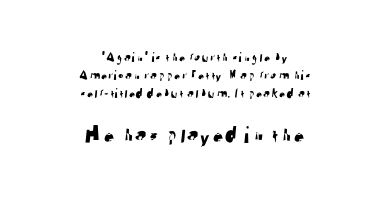
The image shows 24 px text type; set centered, normal line spacing (1.29x), normal letter spacing, not underlined; the second (bottom) block is 1.71x larger.
